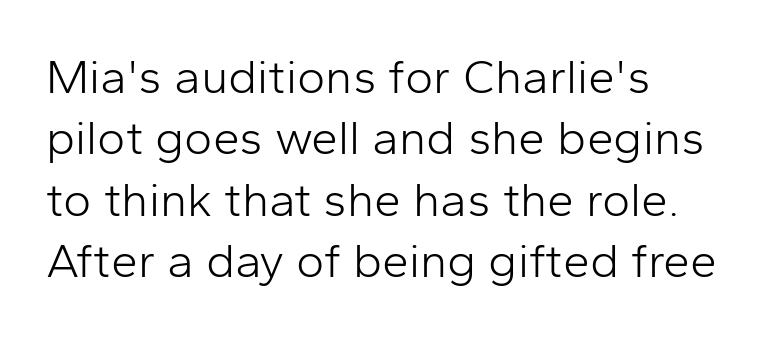
The image shows 48 px light sans-serif type, upright; set left-aligned, normal line spacing (1.28x), normal letter spacing, not underlined; low stroke contrast and a medium x-height.
